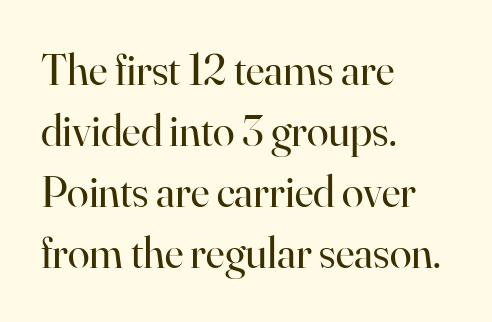
Q: Is the text bold? A: No.
Q: Is the text italic (slanted)? A: No, it is upright.
Q: Is the typeface a serif or a sans-serif typeface? A: Serif.
Q: Is the text underlined? A: No.
Q: How is the paragraph aligned? A: Left-aligned.
Q: Is the spacing between letters normal or unusually wide? A: Normal.
Q: Is the spacing between lines tight, normal or loose? A: Normal.
Q: Width (condensed, normal, or wide)? A: Normal.
Q: Stroke contrast? A: High.
Q: x-height? A: Small.
Q: Monospaced? A: No.
